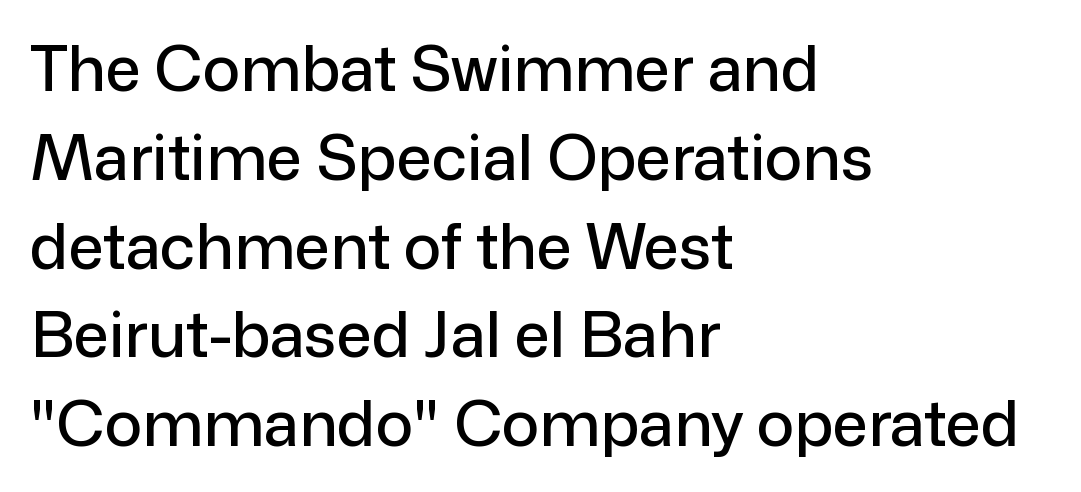
The image shows 63 px sans-serif type, upright; set left-aligned, normal line spacing (1.41x), normal letter spacing, not underlined; low stroke contrast and a medium x-height.
